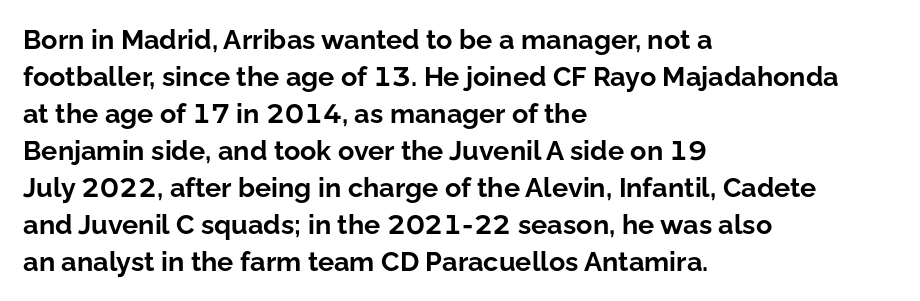
Every character sits straight up, as roman type does. Words appear dense and cohesive because spacing is normal. On the weight axis this lands at bold, roughly 700. In terms of leading, this rendering sits right in the middle.
